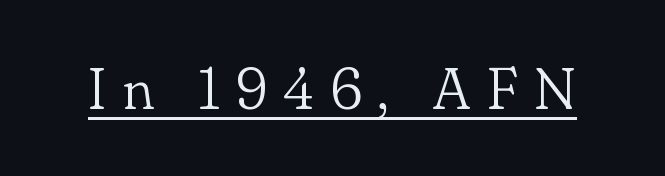
The image shows 59 px light serif type, upright; set unusually wide letter spacing (+0.26 em), underlined; low stroke contrast and a small x-height.
